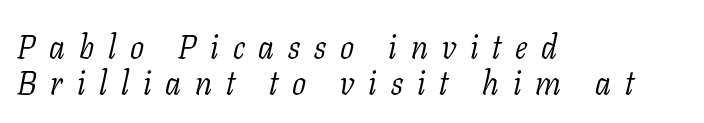
Does the copy run flush right? No — it runs flush left. Observe the serifs anchoring each vertical stroke in this sample. Regarding leading, the lines here are crowded together. The passage shown is typed in a proportional face where columns would drift. There's an unmistakable incline to the writing here. Underline: absent.
